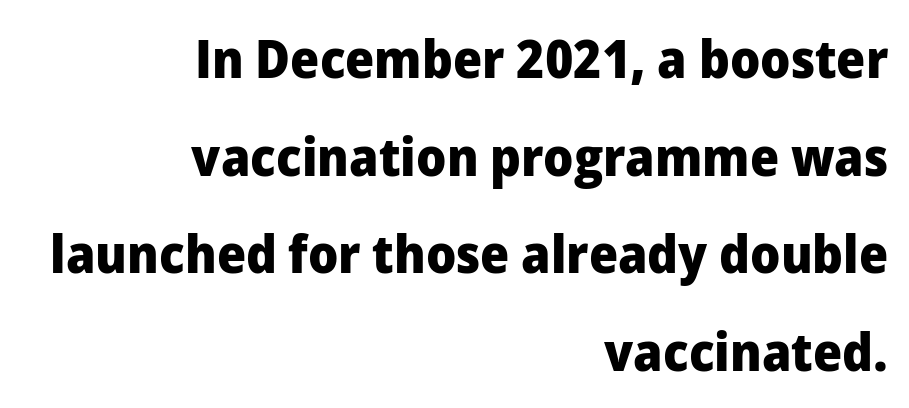
Q: Is the text bold? A: Yes.
Q: Is the text italic (slanted)? A: No, it is upright.
Q: Is the typeface a serif or a sans-serif typeface? A: Sans-serif.
Q: Is the text underlined? A: No.
Q: How is the paragraph aligned? A: Right-aligned.
Q: Is the spacing between letters normal or unusually wide? A: Normal.
Q: Width (condensed, normal, or wide)? A: Normal.
Q: Stroke contrast? A: Low.
Q: x-height? A: Medium.
Q: Monospaced? A: No.
